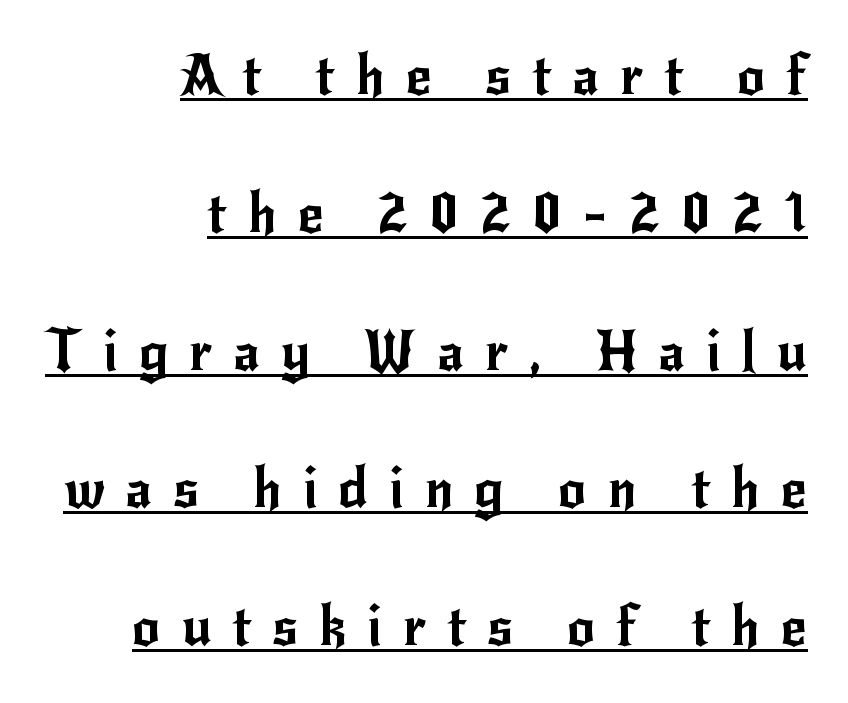
{"serif": "no", "italic": "no", "width": "normal", "stroke_contrast": "low", "x_height": "small", "monospaced": "no", "underline": "yes", "align": "right", "line_spacing": "loose", "line_spacing_ratio": 2.46, "letter_spacing": "wide", "letter_spacing_em": 0.37, "glyph_px": 56}
